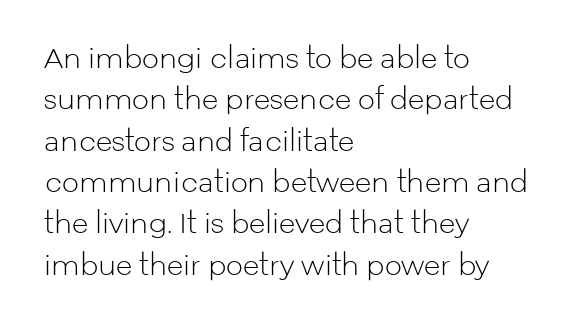
Q: Is the text bold? A: No.
Q: Is the text italic (slanted)? A: No, it is upright.
Q: Is the text underlined? A: No.
Q: How is the paragraph aligned? A: Left-aligned.
Q: Is the spacing between letters normal or unusually wide? A: Normal.
Q: Is the spacing between lines tight, normal or loose? A: Normal.
